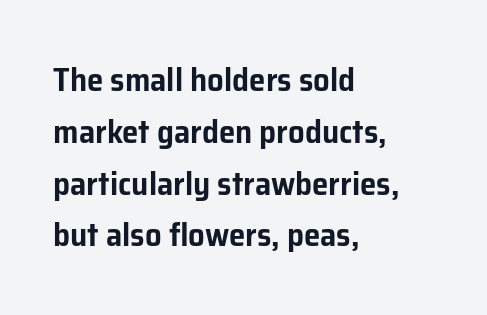
The image shows 33 px sans-serif type, upright; set left-aligned, normal line spacing (1.57x), normal letter spacing, not underlined; low stroke contrast and a medium x-height.
